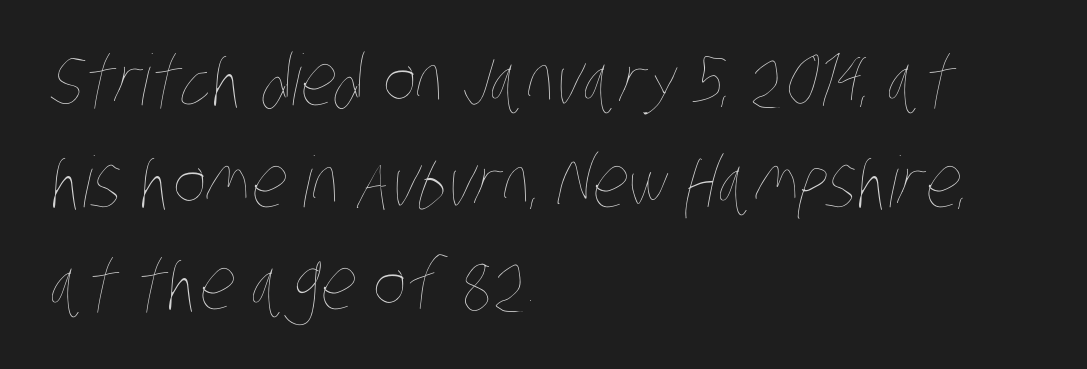
Q: Is the text bold? A: No.
Q: Is the text underlined? A: No.
Q: How is the paragraph aligned? A: Left-aligned.
Q: Is the spacing between letters normal or unusually wide? A: Normal.
Q: Is the spacing between lines tight, normal or loose? A: Normal.
Q: Width (condensed, normal, or wide)? A: Condensed.
Q: Stroke contrast? A: Low.
Q: x-height? A: Large.
Q: Monospaced? A: No.
